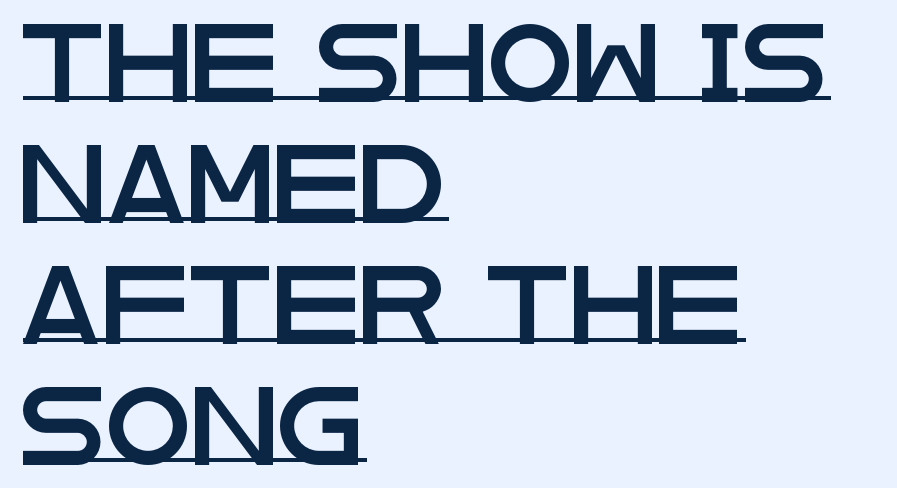
The image shows 78 px wide sans-serif type, upright; set left-aligned, normal line spacing (1.55x), normal letter spacing, underlined; low stroke contrast and a large x-height.
